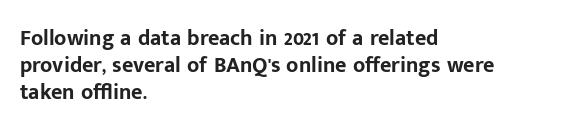
The image shows 22 px bold type, upright; set left-aligned, line spacing 1.22x, normal letter spacing, not underlined.
